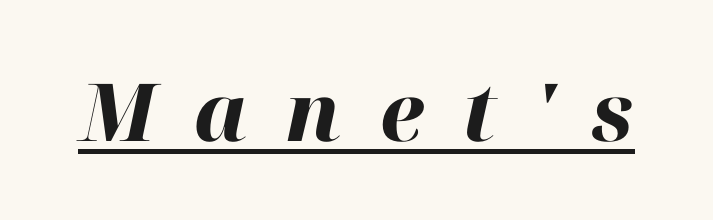
Q: Is the text bold? A: Yes.
Q: Is the text italic (slanted)? A: Yes, it leans right by about 12 degrees.
Q: Is the text underlined? A: Yes.
Q: Is the spacing between letters normal or unusually wide? A: Unusually wide.
Q: Width (condensed, normal, or wide)? A: Normal.
Q: Stroke contrast? A: High.
Q: x-height? A: Medium.
Q: Monospaced? A: No.
